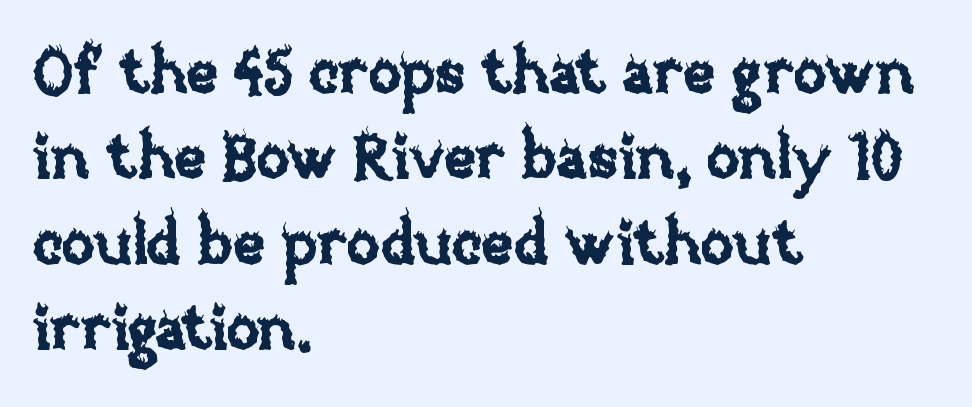
{"italic": "no", "width": "normal", "stroke_contrast": "low", "x_height": "large", "monospaced": "no", "underline": "no", "align": "left", "line_spacing": "normal", "line_spacing_ratio": 1.4, "letter_spacing": "normal", "letter_spacing_em": 0.0, "glyph_px": 61}
